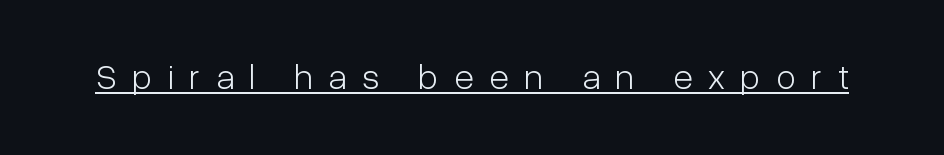
These lines are composed in type without serifs. Caption: expanded tracking, letters set apart. Somebody hit Ctrl+U on this one — the words are underlined. Proportional: the letters do not fall into vertical columns.
